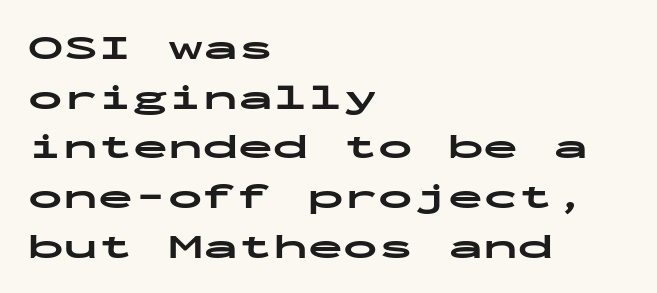
Heft: maximum for text — a bold. Each word holds together tightly as a unit, with standard inter-letter gaps. Caption: multi-line text, flush left, ragged right. No italicization has been applied; the sample stays upright. Each new line begins a customary step beneath the previous one. You could count columns in this text — the font is strictly monospaced.
